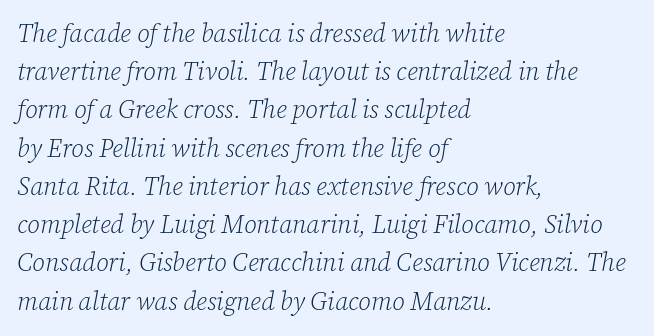
Q: Is the text bold? A: No.
Q: Is the text italic (slanted)? A: Yes, it leans right by about 12 degrees.
Q: Is the text underlined? A: No.
Q: How is the paragraph aligned? A: Left-aligned.
Q: Is the spacing between letters normal or unusually wide? A: Normal.
Q: Is the spacing between lines tight, normal or loose? A: Normal.
